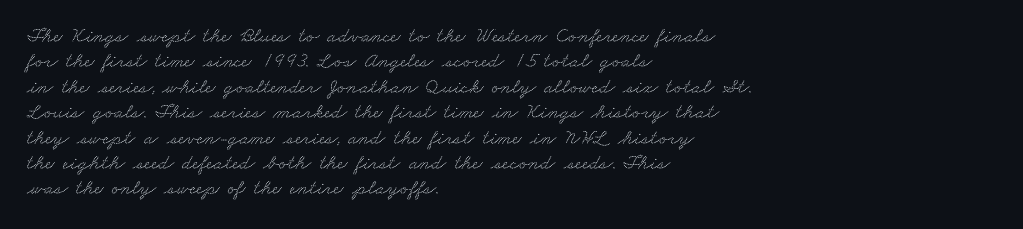
Q: Is the text underlined? A: No.
Q: How is the paragraph aligned? A: Left-aligned.
Q: Is the spacing between letters normal or unusually wide? A: Normal.
